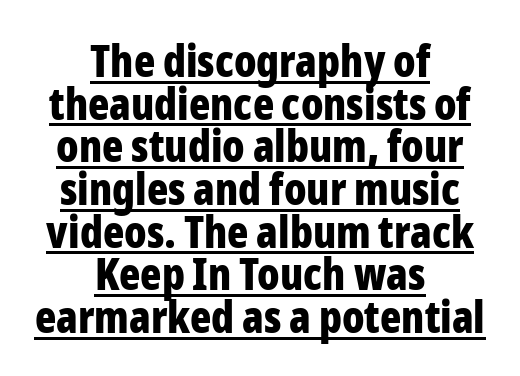
Q: Is the text bold? A: Yes.
Q: Is the text italic (slanted)? A: No, it is upright.
Q: Is the typeface a serif or a sans-serif typeface? A: Sans-serif.
Q: Is the text underlined? A: Yes.
Q: How is the paragraph aligned? A: Centered.
Q: Is the spacing between letters normal or unusually wide? A: Normal.
Q: Is the spacing between lines tight, normal or loose? A: Tight.
Q: Width (condensed, normal, or wide)? A: Condensed.
Q: Stroke contrast? A: Low.
Q: x-height? A: Medium.
Q: Monospaced? A: No.
